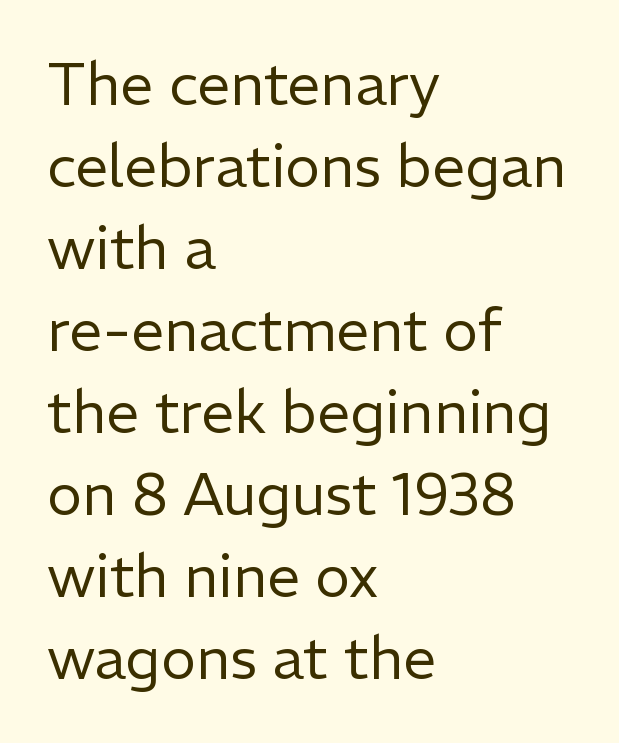
Q: Is the text bold? A: No.
Q: Is the text italic (slanted)? A: No, it is upright.
Q: Is the typeface a serif or a sans-serif typeface? A: Sans-serif.
Q: Is the text underlined? A: No.
Q: How is the paragraph aligned? A: Left-aligned.
Q: Is the spacing between letters normal or unusually wide? A: Normal.
Q: Is the spacing between lines tight, normal or loose? A: Normal.
Q: Width (condensed, normal, or wide)? A: Normal.
Q: Stroke contrast? A: Low.
Q: x-height? A: Medium.
Q: Monospaced? A: No.
